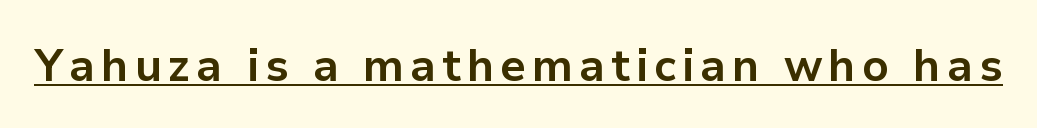
In terms of posture, this sample is upright. What weight is shown? A full bold with thick strokes. Look at the bottom of the vertical strokes: they stop flat, with no serifs. The passage shown is underscored from start to finish. The face used here is proportionally spaced, like ordinary book or web type.
